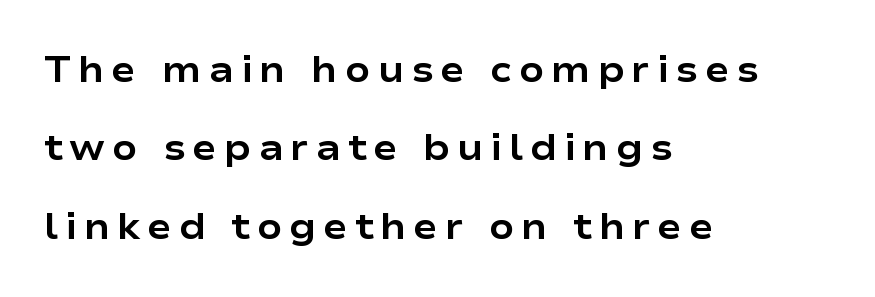
{"serif": "no", "italic": "no", "bold": "yes", "weight": "bold", "width": "wide", "stroke_contrast": "low", "x_height": "medium", "monospaced": "no", "underline": "no", "align": "left", "line_spacing": "loose", "line_spacing_ratio": 2.12, "glyph_px": 37}
